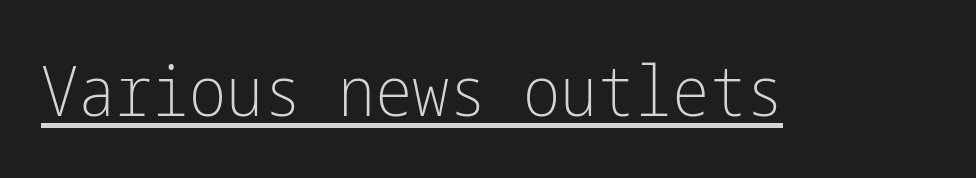
Bold? No — there's no thickening of the strokes. Nobody touched the tracking dial on this one. Somebody hit Ctrl+U on this one — the words are underlined. Serifs: no, the terminals of the letterforms are clean. The letters stand upright; this is a roman face.
